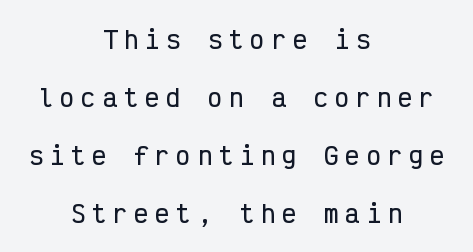
The image shows 24 px text type, upright; set centered, loose line spacing (2.42x), unusually wide letter spacing (+0.28 em), not underlined.
